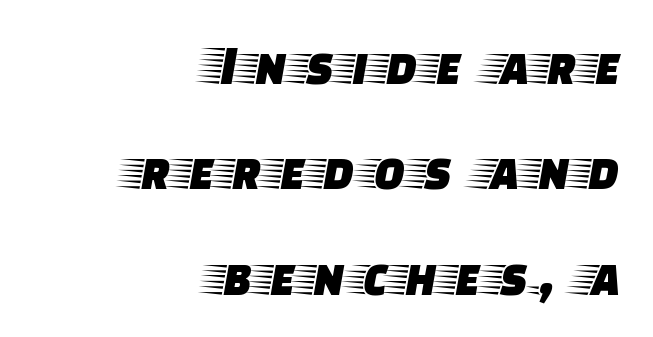
The image shows 57 px wide serif type; set right-aligned, line spacing 1.85x, not underlined; low stroke contrast and a large x-height.
